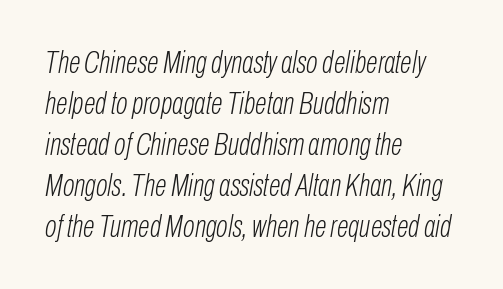
The rows are spaced the way most documents space them. When letters slant like this, we call the style italic. The words here are not underlined. Proportional: the letters do not fall into vertical columns. Weight: regular or lighter.
